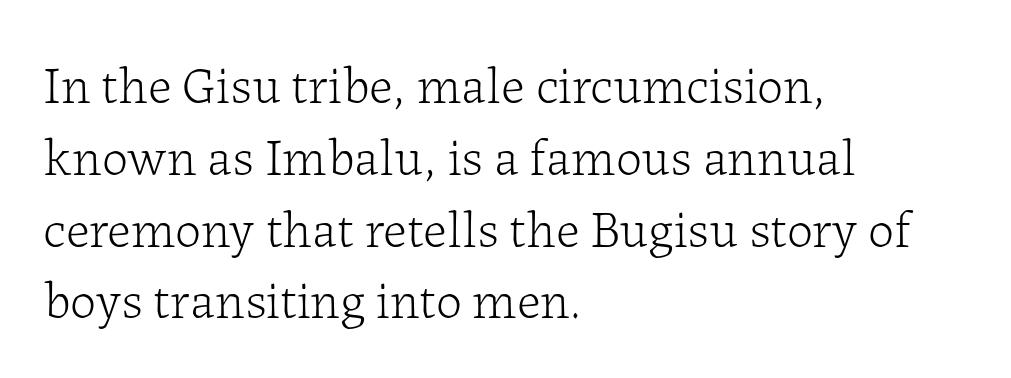
These lines are composed in type with serifs. A typesetter would call this leading conventional body-copy spacing. Do the characters align in a grid? No, the font is proportional. A roman cut, with each character standing at attention. The specimen omits any rule beneath the text block's lines.
